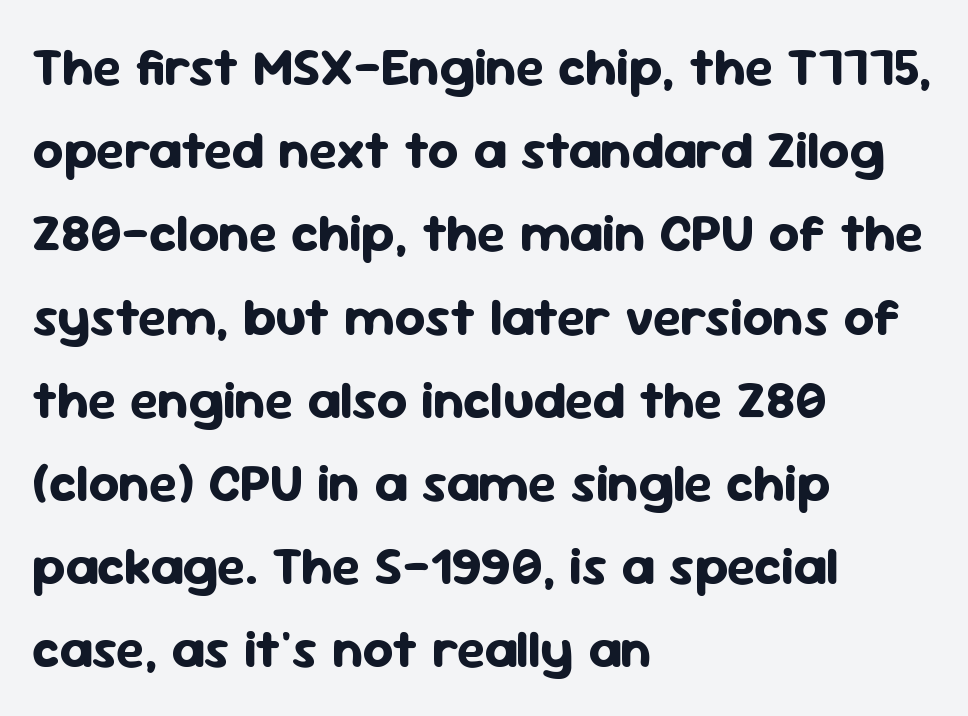
The rag falls on the right side of this text block. The letters advance in unequal steps, a hallmark of proportional type. These lines are composed in type without serifs. Students, this is bold: see how much ink each stroke carries.
